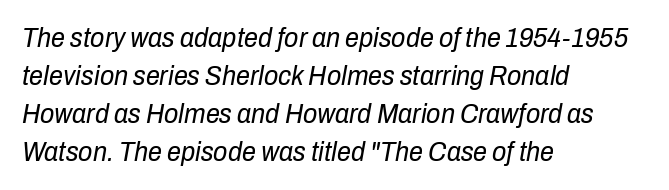
Q: Is the text bold? A: No.
Q: Is the text italic (slanted)? A: Yes, it leans right by about 10 degrees.
Q: Is the text underlined? A: No.
Q: How is the paragraph aligned? A: Left-aligned.
Q: Is the spacing between letters normal or unusually wide? A: Normal.
Q: Is the spacing between lines tight, normal or loose? A: Normal.
Q: Width (condensed, normal, or wide)? A: Condensed.
Q: Stroke contrast? A: Low.
Q: x-height? A: Medium.
Q: Monospaced? A: No.
